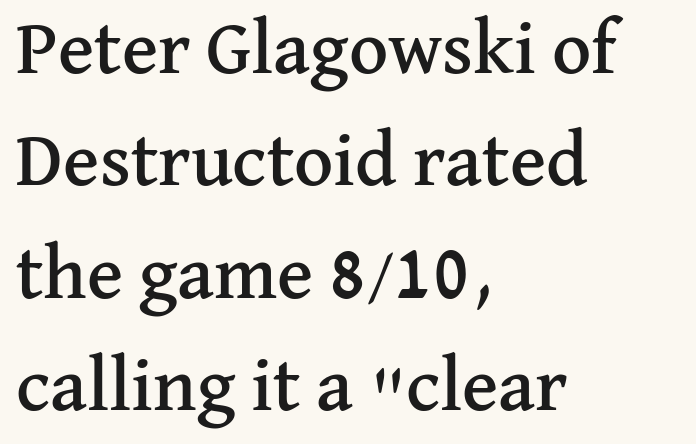
{"serif": "yes", "italic": "no", "width": "normal", "stroke_contrast": "medium", "x_height": "medium", "monospaced": "no", "underline": "no", "align": "left", "line_spacing": "normal", "line_spacing_ratio": 1.48, "letter_spacing": "normal", "letter_spacing_em": 0.0, "glyph_px": 76}
